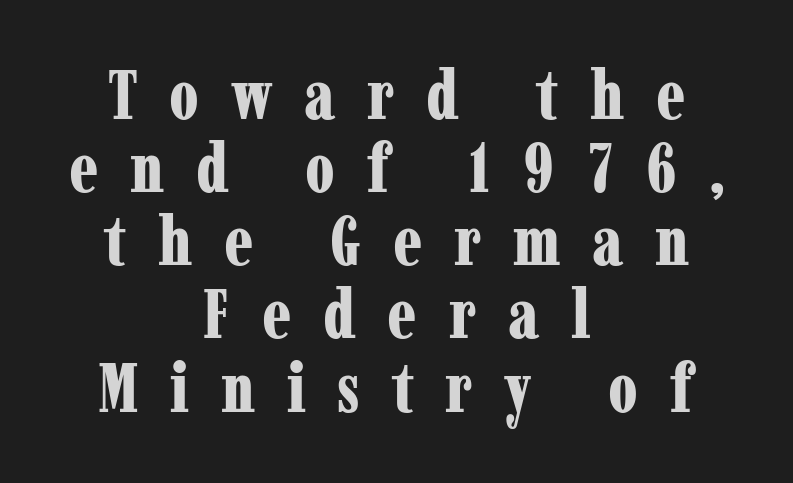
{"serif": "yes", "italic": "no", "bold": "yes", "weight": "bold", "width": "condensed", "stroke_contrast": "low", "x_height": "medium", "monospaced": "no", "underline": "no", "align": "center", "line_spacing": "tight", "line_spacing_ratio": 1.06, "letter_spacing": "wide", "letter_spacing_em": 0.46, "glyph_px": 69}
